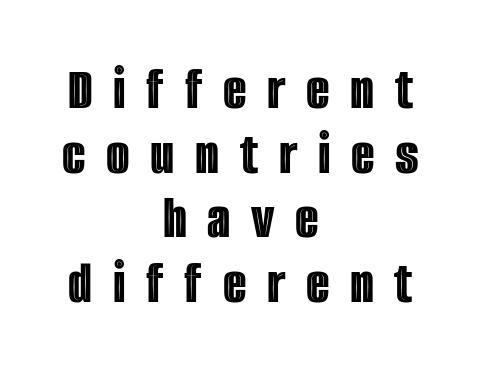
The image shows 61 px condensed type, upright; set centered, tight line spacing (1.06x), unusually wide letter spacing (+0.34 em), not underlined; a large x-height.
